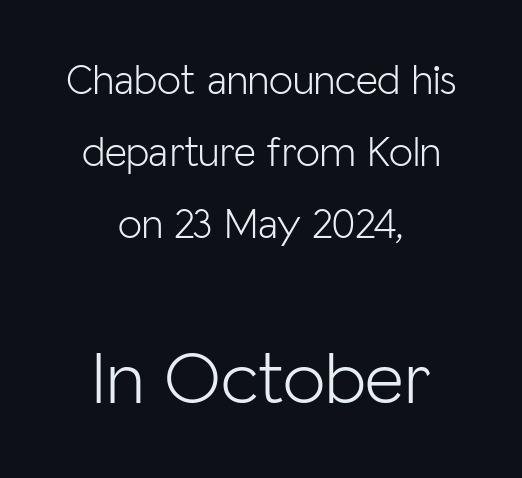
The image shows 76 px light sans-serif type, upright; set centered, normal line spacing (1.68x), normal letter spacing, not underlined; the second (bottom) block is 1.77x larger; low stroke contrast and a medium x-height.
